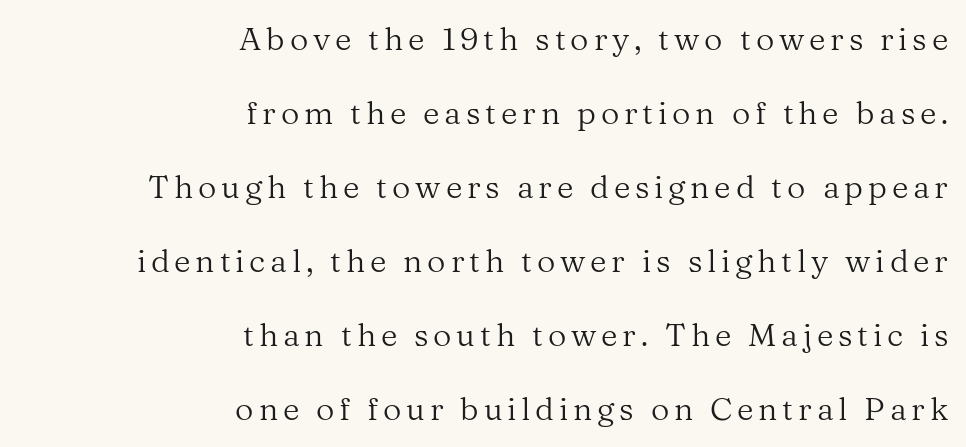
{"serif": "yes", "italic": "no", "bold": "no", "weight": "regular", "width": "normal", "stroke_contrast": "medium", "x_height": "medium", "monospaced": "no", "underline": "no", "align": "right", "line_spacing": "loose", "line_spacing_ratio": 2.31, "glyph_px": 32}
